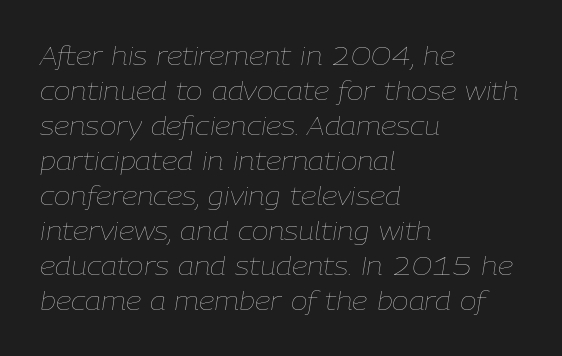
The image shows 25 px text type, italic (leaning right); set left-aligned, normal line spacing (1.4x), normal letter spacing, not underlined.
